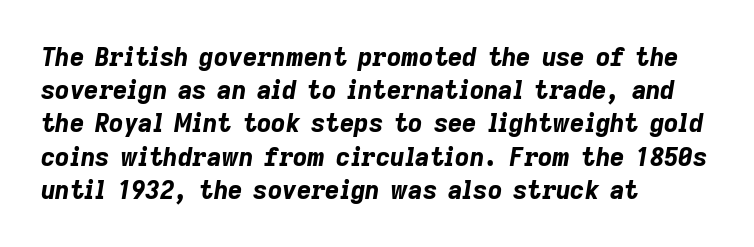
The image shows 25 px bold type, italic (leaning right); set left-aligned, normal line spacing (1.33x), normal letter spacing, not underlined.
